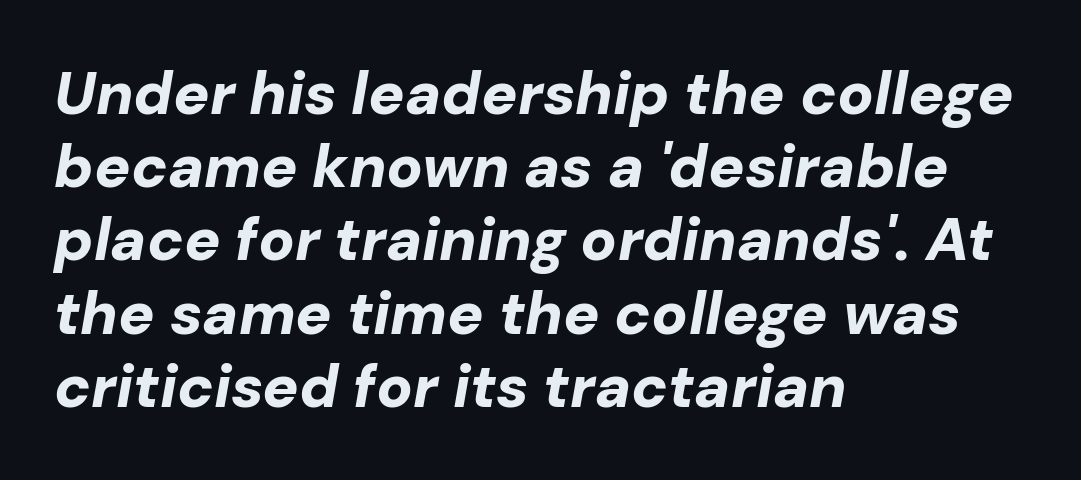
The image shows 60 px bold type, italic (leaning right); set left-aligned, line spacing 1.22x, normal letter spacing, not underlined; low stroke contrast and a medium x-height.
